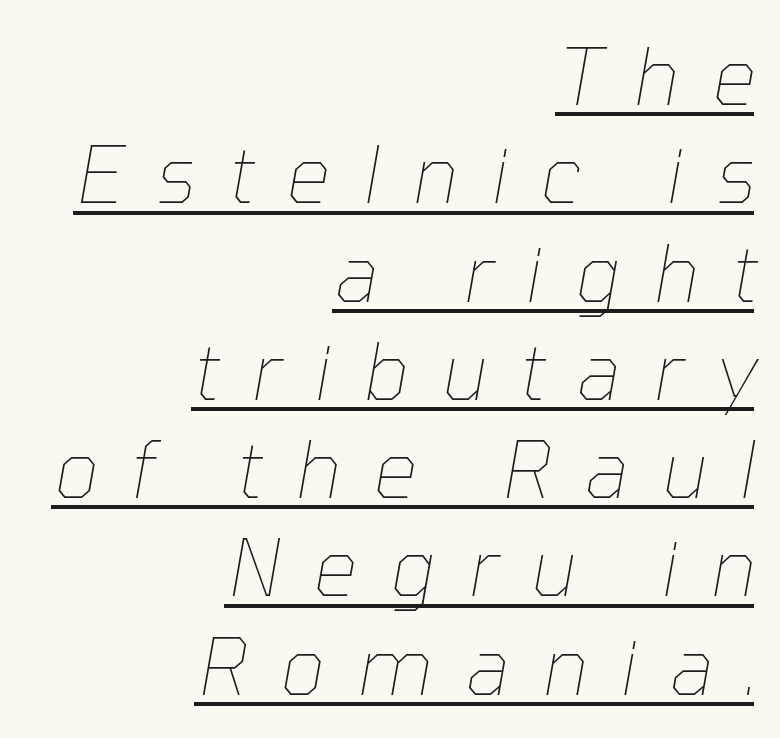
These lines are rendered in a variable-pitch font. These lines were composed using italics. Weight class: somewhere from thin through regular. Is there much room between lines? A standard amount, neither cramped nor airy. Line endings align vertically; line beginnings do not.
